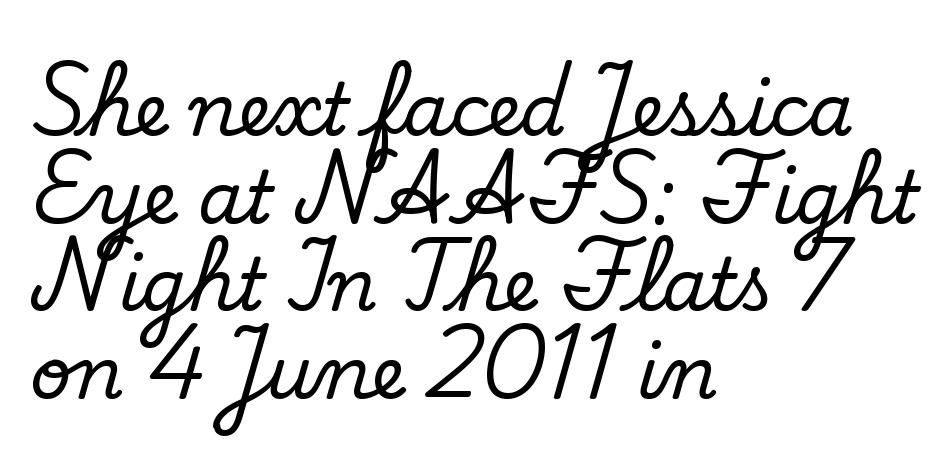
{"serif": "yes", "width": "normal", "stroke_contrast": "low", "x_height": "small", "monospaced": "no", "underline": "no", "align": "left", "line_spacing_ratio": 1.2, "letter_spacing": "normal", "letter_spacing_em": 0.0, "glyph_px": 73}
